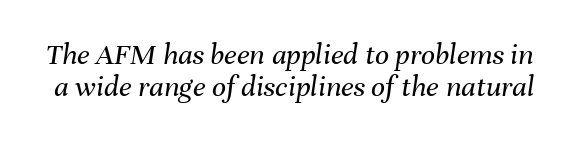
Note the varied advance widths — an 'i' is clearly narrower than an 'm'. A clean baseline with only descenders dipping below it. The type is set solid horizontally, with unmodified tracking. Very little white space separates one row of letters from the next.
